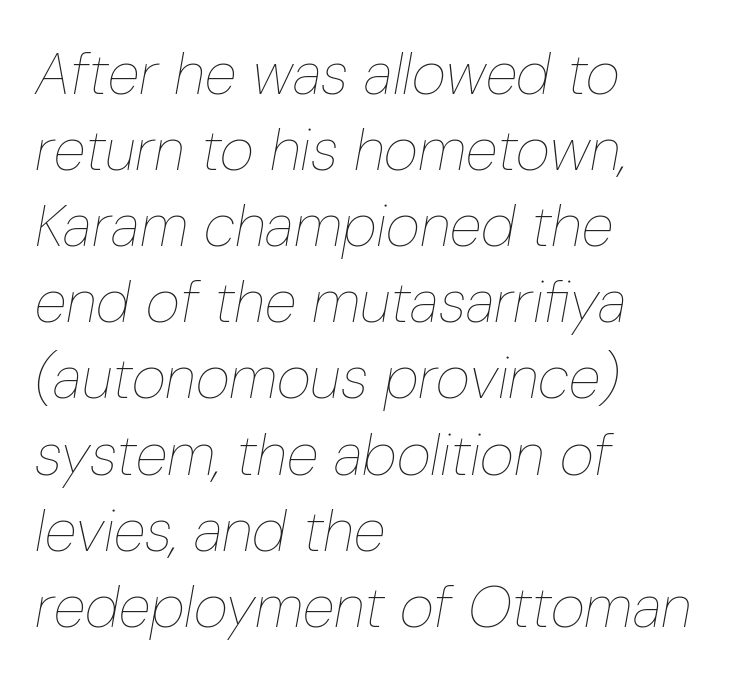
Q: Is the text bold? A: No.
Q: Is the text italic (slanted)? A: Yes, it leans right by about 10 degrees.
Q: Is the text underlined? A: No.
Q: How is the paragraph aligned? A: Left-aligned.
Q: Is the spacing between letters normal or unusually wide? A: Normal.
Q: Is the spacing between lines tight, normal or loose? A: Normal.
Q: Width (condensed, normal, or wide)? A: Condensed.
Q: Stroke contrast? A: Low.
Q: x-height? A: Medium.
Q: Monospaced? A: No.
